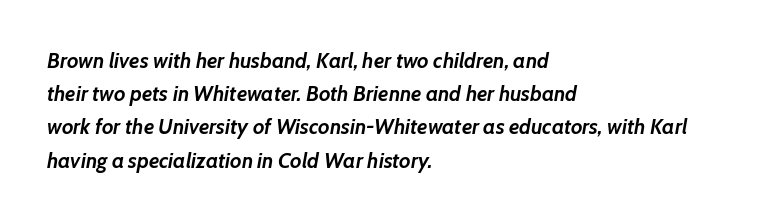
Q: Is the text bold? A: Yes.
Q: Is the text italic (slanted)? A: Yes, it leans right by about 7 degrees.
Q: Is the text underlined? A: No.
Q: How is the paragraph aligned? A: Left-aligned.
Q: Is the spacing between letters normal or unusually wide? A: Normal.
Q: Is the spacing between lines tight, normal or loose? A: Normal.
